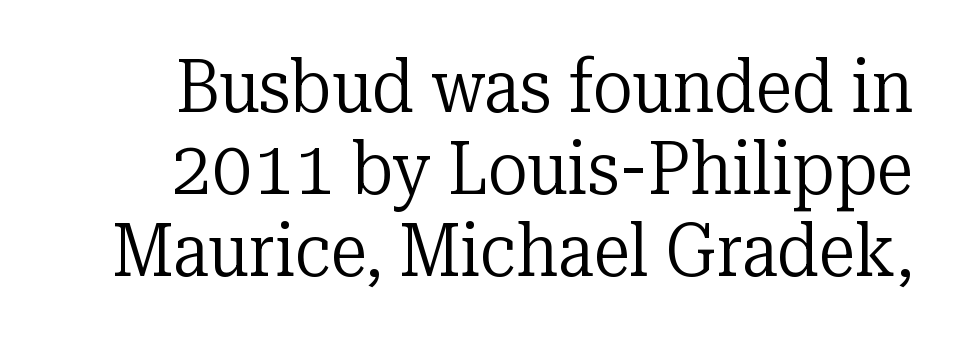
The typeface has the unassuming heft of standard copy or less. The rendering uses a small line-height, squeezing the rows. Every character sits straight up, as roman type does. Here the glyphs are tracked normally, forming tight word shapes.
